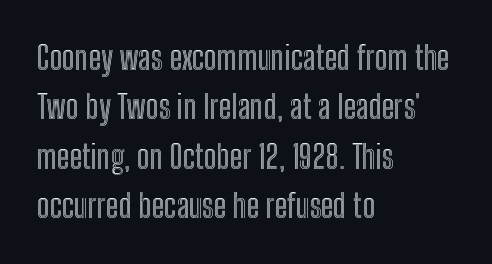
The image shows 33 px condensed type, upright; set left-aligned, normal line spacing (1.5x), normal letter spacing, not underlined; a medium x-height.
